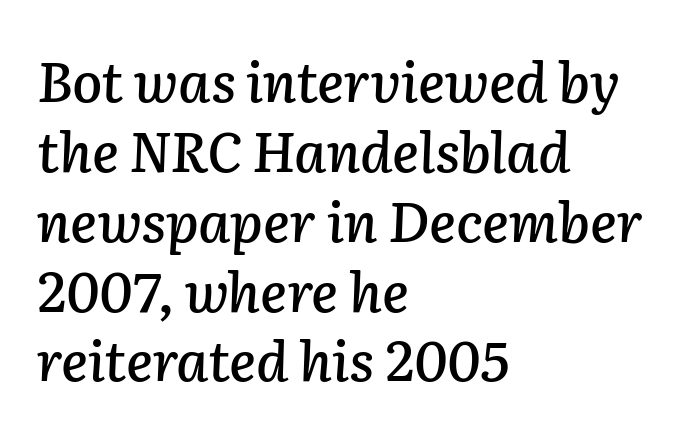
The image shows 55 px text type, italic (leaning right); set left-aligned, normal line spacing (1.27x), normal letter spacing, not underlined; low stroke contrast and a medium x-height.
